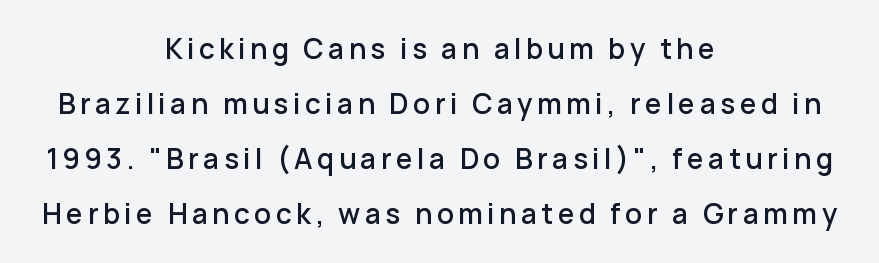
Q: Is the text italic (slanted)? A: No, it is upright.
Q: Is the typeface a serif or a sans-serif typeface? A: Sans-serif.
Q: Is the text underlined? A: No.
Q: How is the paragraph aligned? A: Centered.
Q: Is the spacing between lines tight, normal or loose? A: Loose.
Q: Width (condensed, normal, or wide)? A: Normal.
Q: Stroke contrast? A: Low.
Q: x-height? A: Medium.
Q: Monospaced? A: No.
